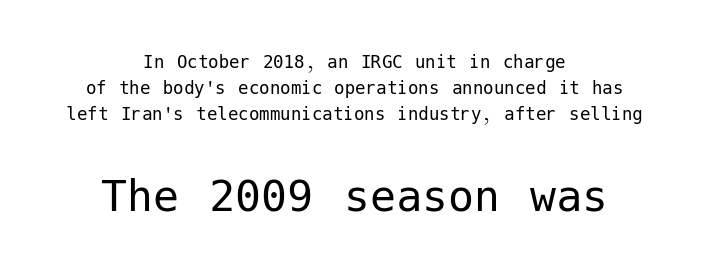
The zone under the glyphs is completely vacant. The gaps between neighbouring characters are ordinary and unremarkable. The lower block of text is set noticeably larger than the block above it. Stem width sits at or under what a default text font uses.
